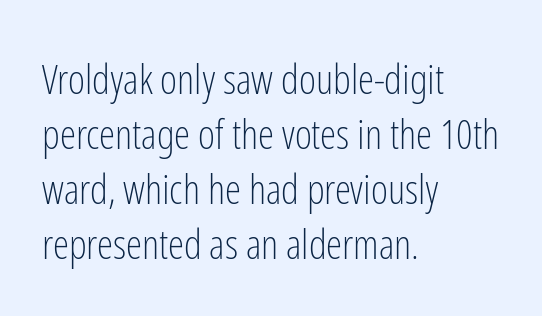
{"serif": "no", "italic": "no", "bold": "no", "weight": "light", "width": "condensed", "stroke_contrast": "low", "x_height": "medium", "monospaced": "no", "underline": "no", "align": "left", "line_spacing": "normal", "line_spacing_ratio": 1.34, "letter_spacing": "normal", "letter_spacing_em": 0.0, "glyph_px": 41}
